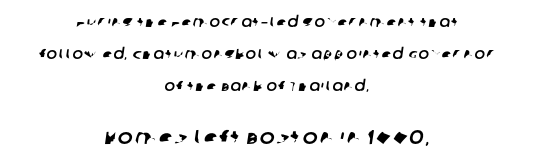
If you squint, the bottom block still reads clearly — it's the larger of the two. Caption: multi-line text, centered on the measure. The string is rendered with underlining switched off. Honestly, the rows look like they've been pulled way apart.
